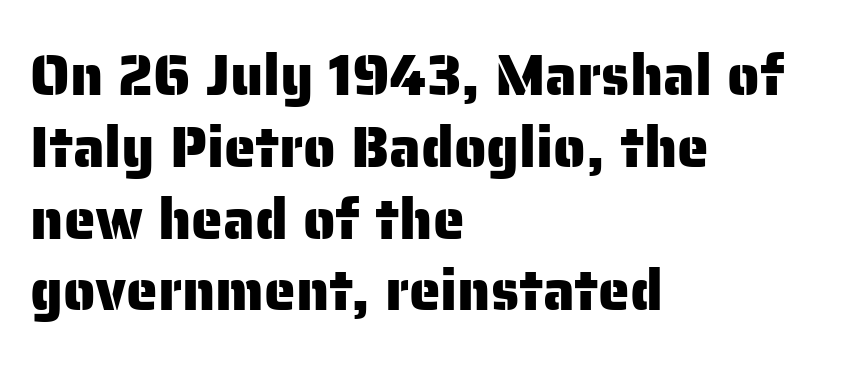
The image shows 57 px sans-serif type, upright; set left-aligned, normal line spacing (1.26x), normal letter spacing, not underlined; low stroke contrast and a medium x-height.
